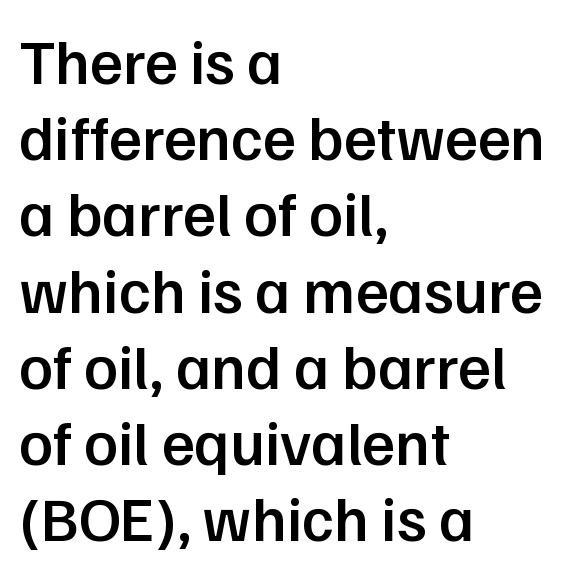
The image shows 63 px semibold sans-serif type, upright; set left-aligned, line spacing 1.21x, normal letter spacing, not underlined; low stroke contrast and a medium x-height.
